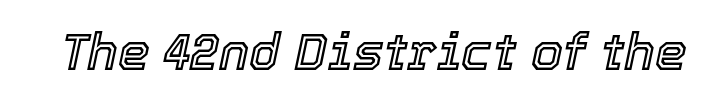
Does extra space separate the letters? No, they use regular spacing. The letters advance in unequal steps, a hallmark of proportional type. Compared with ordinary roman type, these characters are visibly tilted. The glyphs are unaccompanied by any horizontal stroke below them.
